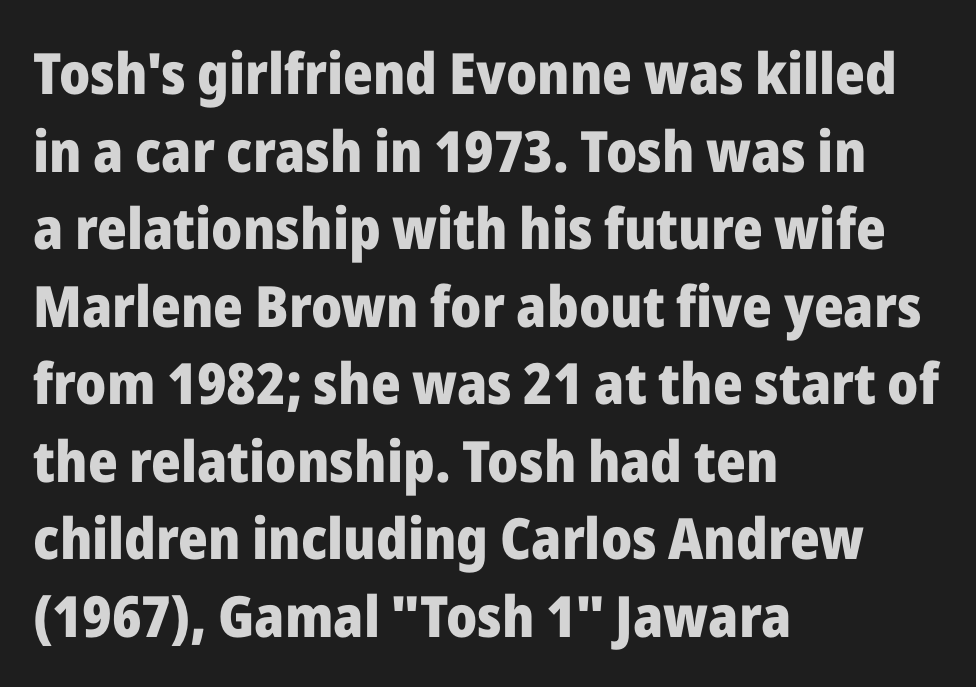
Compared with a centered layout, this one pins lines to the left instead. Compared with an ordinary text face, these strokes are far heavier — a full bold. Look at the bottom of the vertical strokes: they stop flat, with no serifs. The face used here is proportionally spaced, like ordinary book or web type. Is there any slant? The stems are plumb.
